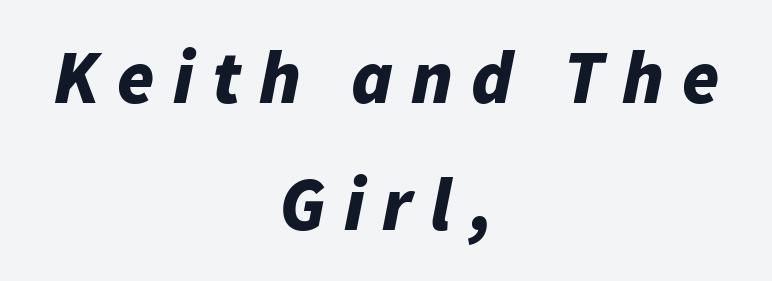
{"italic": "yes", "lean": "right", "slant_degrees": 11, "bold": "yes", "weight": "bold", "width": "normal", "stroke_contrast": "low", "x_height": "medium", "monospaced": "no", "underline": "no", "align": "center", "line_spacing": "normal", "line_spacing_ratio": 1.7, "letter_spacing": "wide", "letter_spacing_em": 0.24, "glyph_px": 75}
